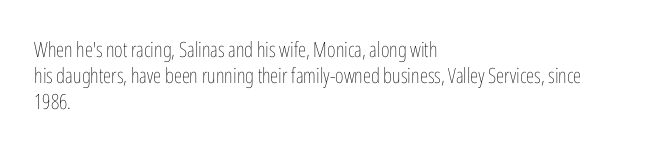
Visually the block forms a straight wall on the left and a jagged coastline on the right. This sample uses plain, unmodified letter spacing. The face looks like a standard text weight, possibly lighter. Check under the words: just untouched page. Does the lettering tilt? It doesn't — this is upright.
